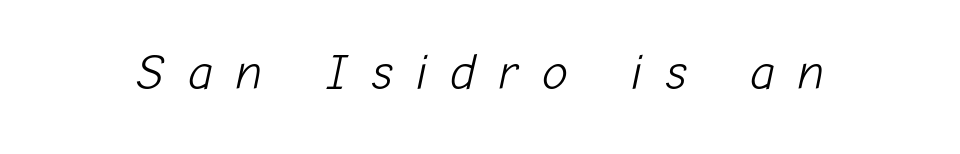
The image shows 49 px light type, italic (leaning right); set unusually wide letter spacing (+0.48 em), not underlined; low stroke contrast and a medium x-height.
